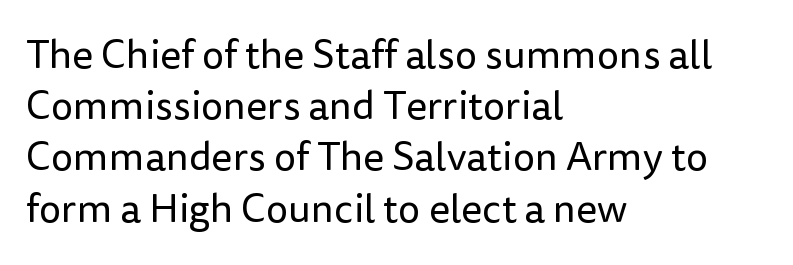
{"serif": "no", "italic": "no", "bold": "no", "weight": "regular", "width": "normal", "stroke_contrast": "low", "x_height": "medium", "monospaced": "no", "underline": "no", "align": "left", "line_spacing": "normal", "line_spacing_ratio": 1.28, "letter_spacing": "normal", "letter_spacing_em": 0.0, "glyph_px": 40}
